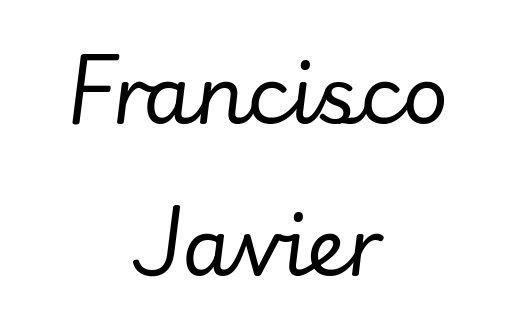
Q: Is the text bold? A: No.
Q: Is the text italic (slanted)? A: Yes, it leans right by about 7 degrees.
Q: Is the text underlined? A: No.
Q: How is the paragraph aligned? A: Centered.
Q: Is the spacing between letters normal or unusually wide? A: Normal.
Q: Is the spacing between lines tight, normal or loose? A: Loose.
Q: Width (condensed, normal, or wide)? A: Normal.
Q: Stroke contrast? A: Low.
Q: x-height? A: Small.
Q: Monospaced? A: No.
